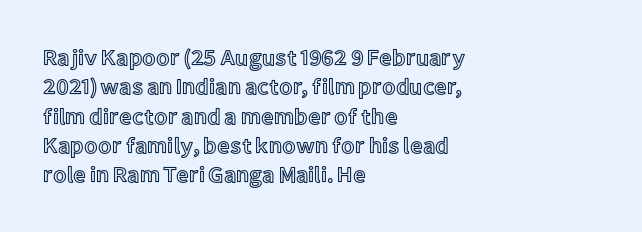
The image shows 22 px text type, upright; set left-aligned, normal line spacing (1.33x), normal letter spacing, not underlined.
